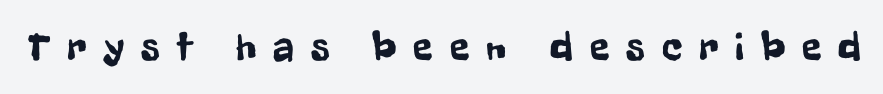
Q: Is the text italic (slanted)? A: No, it is upright.
Q: Is the typeface a serif or a sans-serif typeface? A: Sans-serif.
Q: Is the text underlined? A: No.
Q: Is the spacing between letters normal or unusually wide? A: Unusually wide.
Q: Width (condensed, normal, or wide)? A: Condensed.
Q: Stroke contrast? A: Low.
Q: x-height? A: Medium.
Q: Monospaced? A: No.
